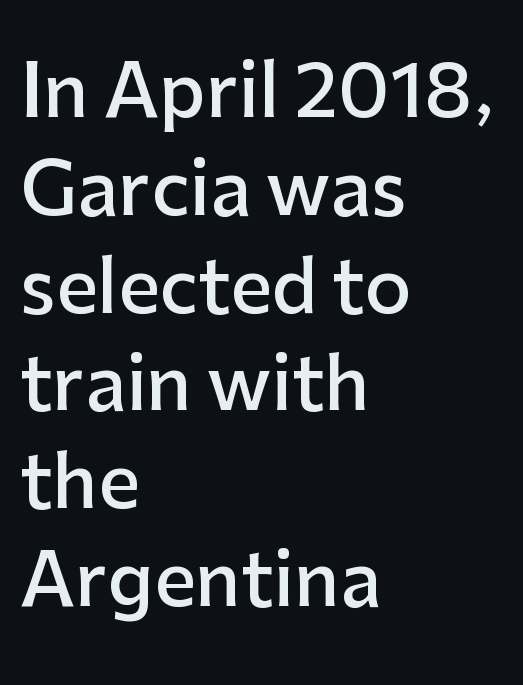
The image shows 73 px semibold sans-serif type, upright; set left-aligned, normal line spacing (1.34x), normal letter spacing, not underlined; low stroke contrast and a medium x-height.
